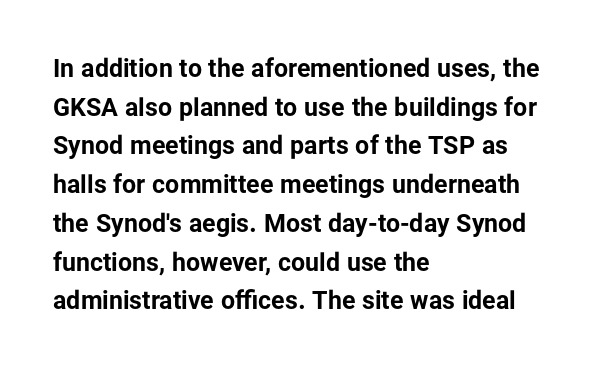
The image shows 25 px bold type, upright; set left-aligned, normal line spacing (1.55x), normal letter spacing, not underlined.
